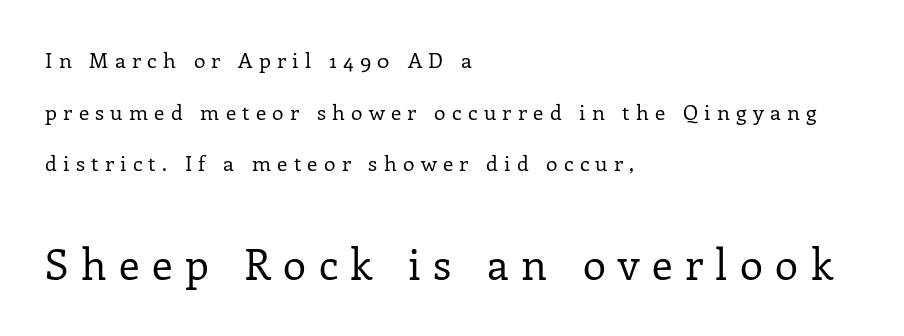
{"serif": "yes", "italic": "no", "bold": "no", "weight": "regular", "width": "normal", "stroke_contrast": "low", "x_height": "medium", "monospaced": "no", "underline": "no", "align": "left", "line_spacing": "loose", "line_spacing_ratio": 2.46, "letter_spacing": "wide", "letter_spacing_em": 0.3, "larger_block": "second", "size_ratio": 2.0, "glyph_px": 42}
